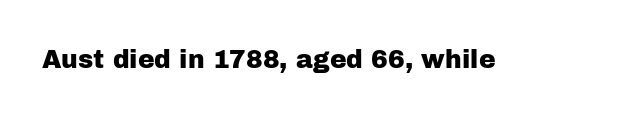
The image shows 25 px text type, upright; set normal letter spacing, not underlined.
